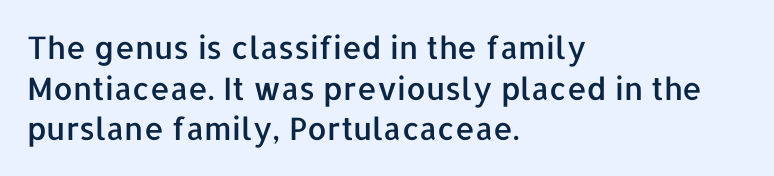
Q: Is the text italic (slanted)? A: No, it is upright.
Q: Is the typeface a serif or a sans-serif typeface? A: Sans-serif.
Q: Is the text underlined? A: No.
Q: How is the paragraph aligned? A: Left-aligned.
Q: Is the spacing between letters normal or unusually wide? A: Normal.
Q: Is the spacing between lines tight, normal or loose? A: Normal.
Q: Width (condensed, normal, or wide)? A: Normal.
Q: Stroke contrast? A: Low.
Q: x-height? A: Medium.
Q: Monospaced? A: No.
